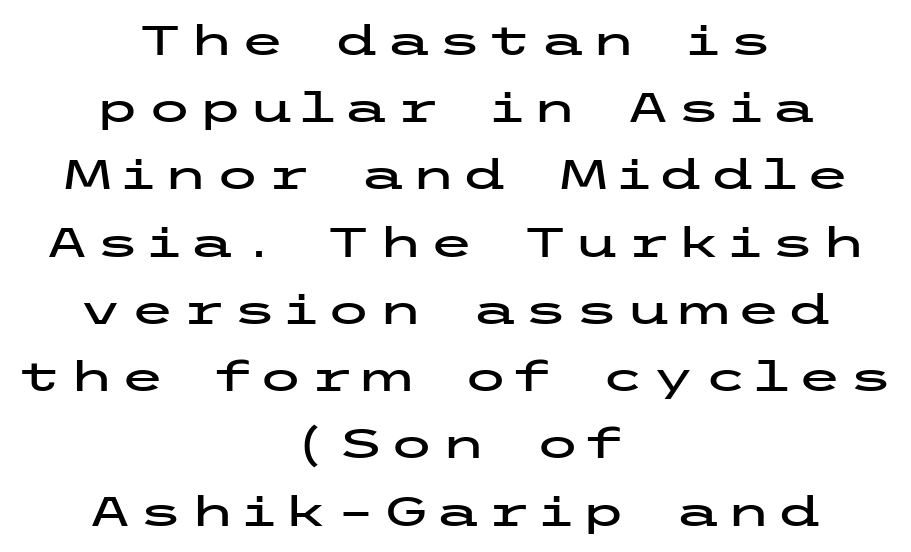
{"serif": "no", "italic": "no", "width": "wide", "stroke_contrast": "low", "x_height": "medium", "underline": "no", "align": "center", "line_spacing": "normal", "line_spacing_ratio": 1.64, "glyph_px": 41}
